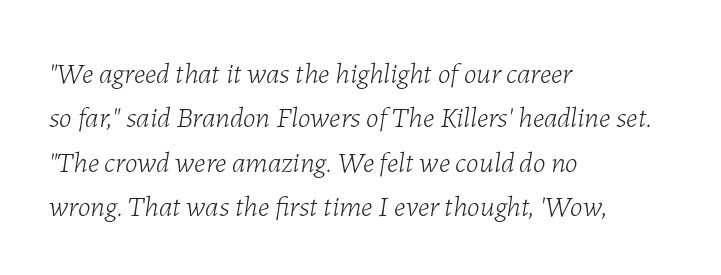
{"italic": "yes", "lean": "right", "slant_degrees": 7, "bold": "no", "weight": "light", "width": "normal", "stroke_contrast": "low", "x_height": "medium", "monospaced": "no", "underline": "no", "align": "left", "line_spacing": "normal", "line_spacing_ratio": 1.53, "letter_spacing": "normal", "letter_spacing_em": 0.0, "glyph_px": 29}
